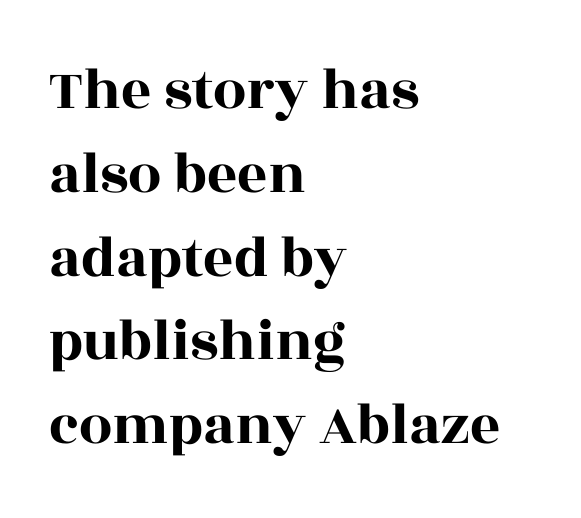
Q: Is the text italic (slanted)? A: No, it is upright.
Q: Is the typeface a serif or a sans-serif typeface? A: Serif.
Q: Is the text underlined? A: No.
Q: How is the paragraph aligned? A: Left-aligned.
Q: Is the spacing between letters normal or unusually wide? A: Normal.
Q: Is the spacing between lines tight, normal or loose? A: Normal.
Q: Width (condensed, normal, or wide)? A: Wide.
Q: x-height? A: Large.
Q: Monospaced? A: No.
